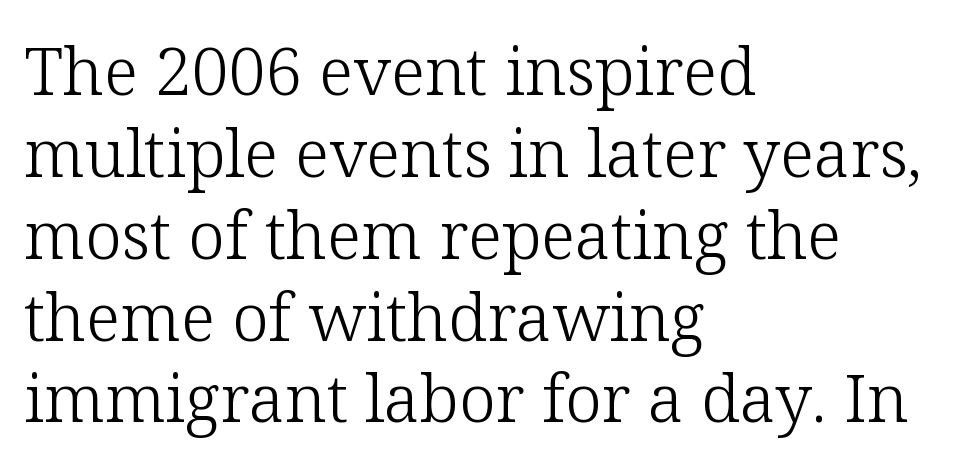
Weight: regular or lighter. Posture: straight, roman, zero tilt. Unmarked baselines from the first word to the last. Letterform terminals end in serifs throughout the passage. Left-aligned paragraph, ragged on the right.
